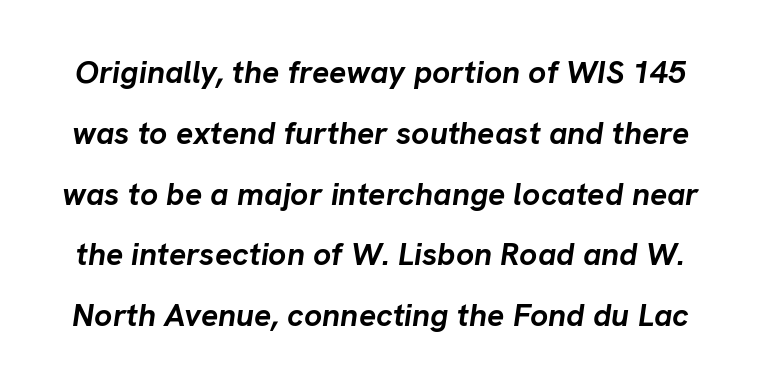
The image shows 32 px semibold type, italic (leaning right); set loose line spacing (1.9x), normal letter spacing, not underlined; low stroke contrast and a medium x-height.
